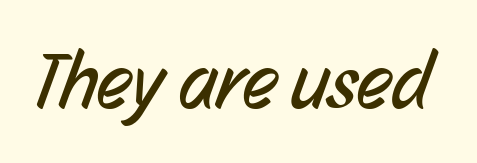
{"serif": "no", "bold": "no", "weight": "regular", "width": "condensed", "stroke_contrast": "low", "x_height": "medium", "monospaced": "no", "underline": "no", "letter_spacing": "normal", "letter_spacing_em": 0.0, "glyph_px": 80}
